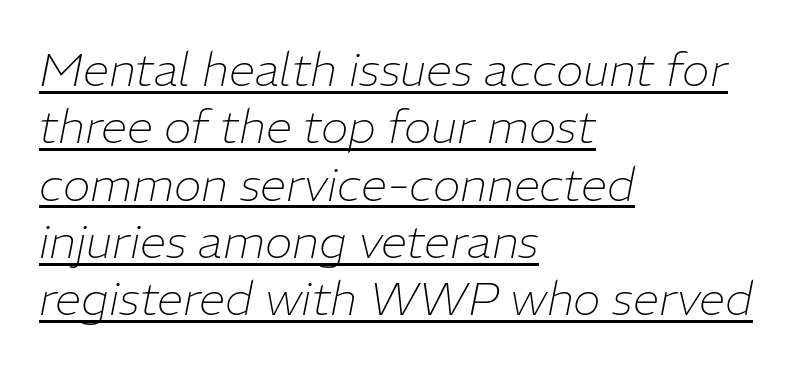
The passage shown is typed in a proportional face where columns would drift. Students, note that the glyphs here touch the page at normal intervals. The text block is weighted toward the left margin, trailing off unevenly rightward. The rendering uses the underline text-decoration. Slanted lettering throughout.
